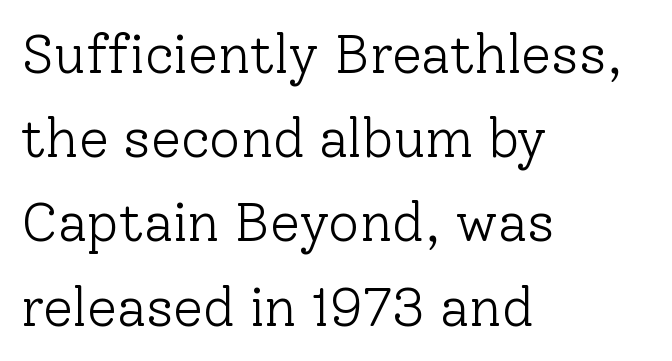
{"serif": "yes", "italic": "no", "bold": "no", "weight": "light", "width": "normal", "stroke_contrast": "low", "x_height": "medium", "monospaced": "no", "underline": "no", "align": "left", "line_spacing": "normal", "line_spacing_ratio": 1.56, "letter_spacing": "normal", "letter_spacing_em": 0.0, "glyph_px": 54}
